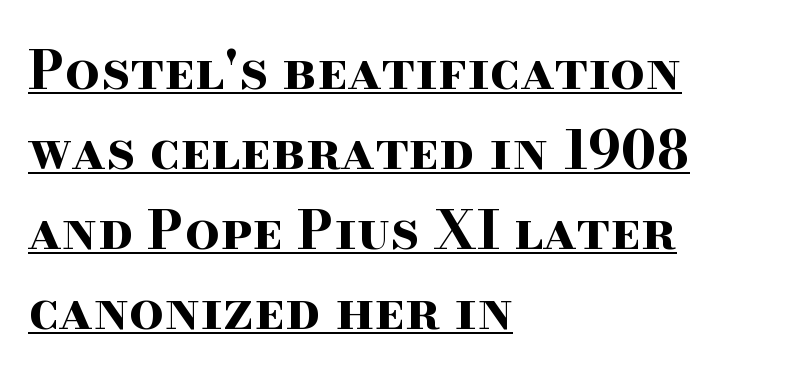
Q: Is the text bold? A: Yes.
Q: Is the text italic (slanted)? A: No, it is upright.
Q: Is the typeface a serif or a sans-serif typeface? A: Serif.
Q: Is the text underlined? A: Yes.
Q: How is the paragraph aligned? A: Left-aligned.
Q: Is the spacing between letters normal or unusually wide? A: Normal.
Q: Is the spacing between lines tight, normal or loose? A: Normal.
Q: Width (condensed, normal, or wide)? A: Wide.
Q: Stroke contrast? A: High.
Q: x-height? A: Small.
Q: Monospaced? A: No.
